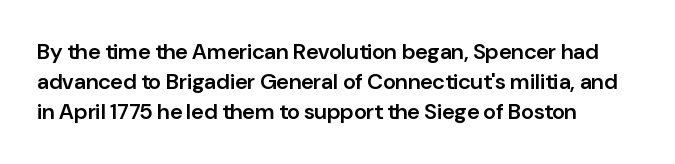
{"italic": "no", "bold": "semi", "underline": "no", "align": "left", "line_spacing": "normal", "line_spacing_ratio": 1.37, "letter_spacing": "normal", "letter_spacing_em": 0.0, "glyph_px": 22}
